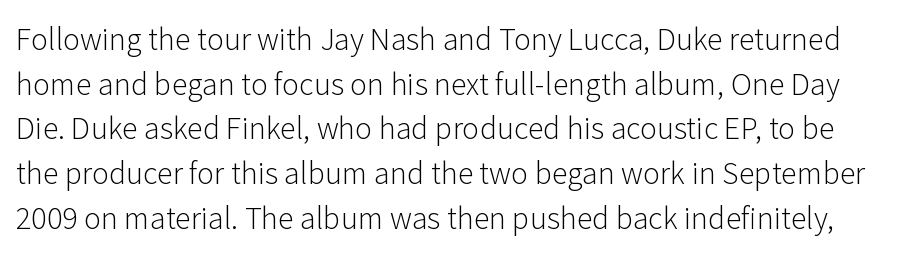
{"serif": "no", "italic": "no", "bold": "no", "weight": "light", "width": "normal", "stroke_contrast": "low", "x_height": "medium", "monospaced": "no", "underline": "no", "line_spacing": "normal", "line_spacing_ratio": 1.54, "letter_spacing": "normal", "letter_spacing_em": 0.0, "glyph_px": 29}
